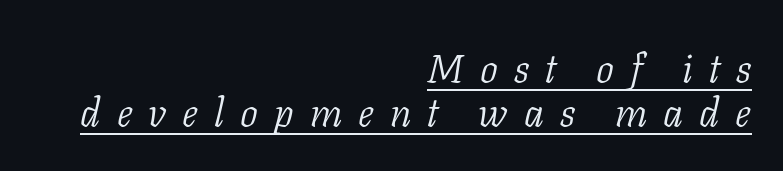
{"serif": "yes", "italic": "yes", "lean": "right", "slant_degrees": 11, "bold": "no", "weight": "light", "width": "normal", "stroke_contrast": "low", "x_height": "medium", "monospaced": "no", "underline": "yes", "align": "right", "line_spacing": "tight", "line_spacing_ratio": 1.1, "letter_spacing": "wide", "letter_spacing_em": 0.4, "glyph_px": 40}
